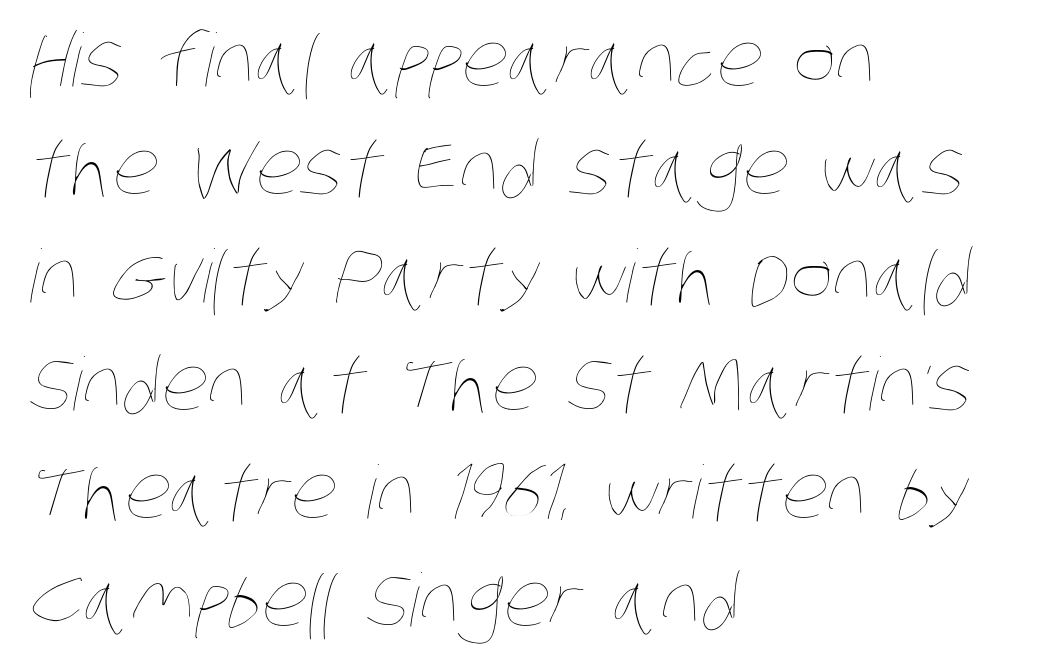
{"bold": "no", "weight": "thin", "width": "condensed", "stroke_contrast": "low", "x_height": "large", "monospaced": "no", "underline": "no", "align": "left", "line_spacing": "normal", "line_spacing_ratio": 1.48, "letter_spacing": "normal", "letter_spacing_em": 0.0, "glyph_px": 73}
